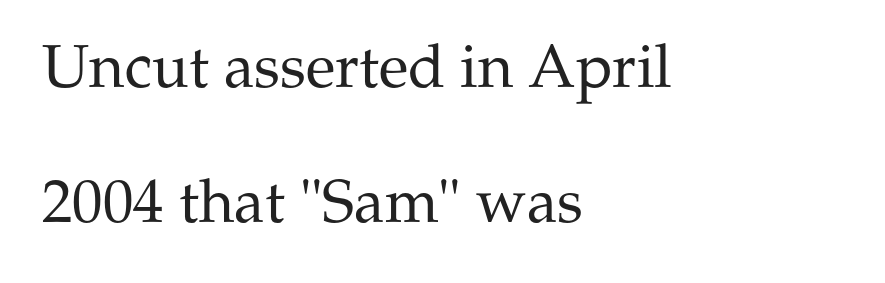
The characters are drawn with everyday or finer stroke widths. No extra tracking has been applied to these lines. Is there much room between lines? Yes — plenty of vertical air separates them. The face used here is proportionally spaced, like ordinary book or web type. A student would call this left alignment; a typographer would say flush left, rag right.
